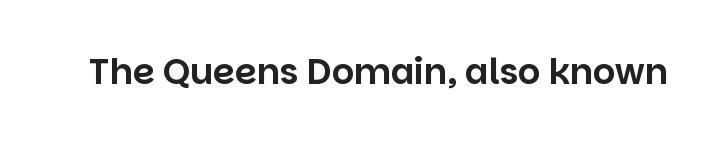
{"serif": "no", "italic": "no", "width": "normal", "stroke_contrast": "low", "x_height": "large", "monospaced": "no", "underline": "no", "letter_spacing": "normal", "letter_spacing_em": 0.0, "glyph_px": 35}
